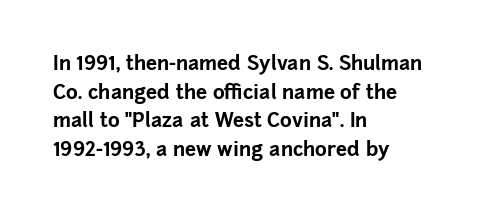
This sample uses an upright cut, with every glyph sitting square on the baseline. Only glyphs here, with clear space below each row. Visually the block forms a straight wall on the left and a jagged coastline on the right. Its strokes are broad and dark, the hallmark of bold type. This block has exactly the height ordinary leading produces. The passage shown has conventional tracking throughout.
